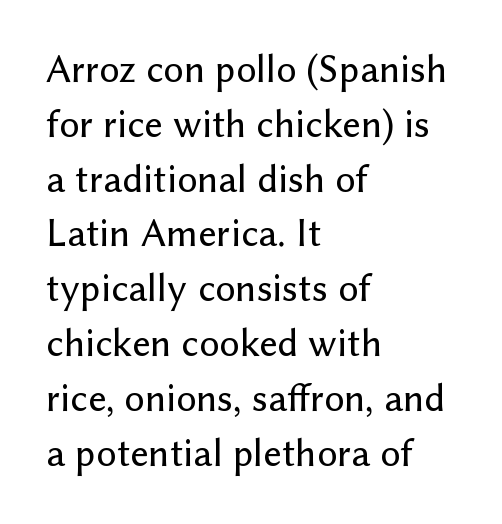
A roman cut, with each character standing at attention. The baseline area is clear. The rows are spaced the way most documents space them. All the whitespace from short lines collects on the right. The rendering shows plain stroke endings on the letterforms — a sans-serif design. No extra tracking has been applied to these lines.
